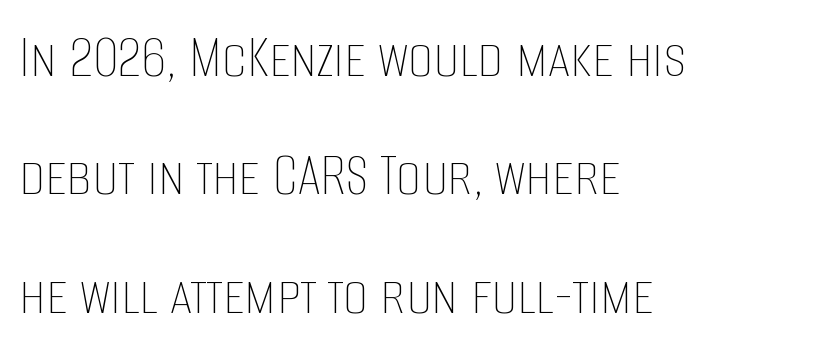
The gap between lines stays unmarked. Look at the tracking — it's just the regular setting, nothing added. The face used here is proportionally spaced, like ordinary book or web type. Heft: none added — not bold.
